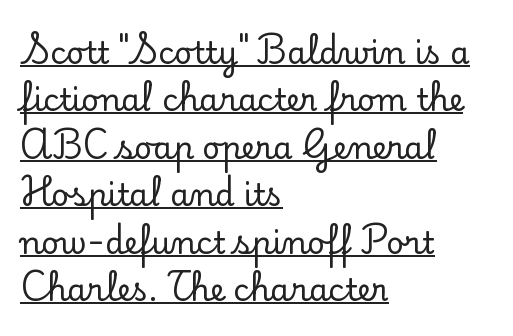
Q: Is the text italic (slanted)? A: No, it is upright.
Q: Is the typeface a serif or a sans-serif typeface? A: Serif.
Q: Is the text underlined? A: Yes.
Q: How is the paragraph aligned? A: Left-aligned.
Q: Is the spacing between letters normal or unusually wide? A: Normal.
Q: Is the spacing between lines tight, normal or loose? A: Normal.
Q: Width (condensed, normal, or wide)? A: Normal.
Q: Stroke contrast? A: Low.
Q: x-height? A: Small.
Q: Monospaced? A: No.
